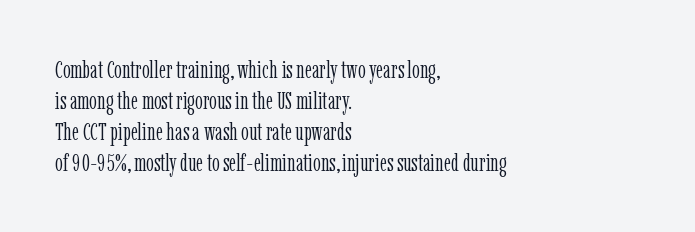
Q: Is the text bold? A: No.
Q: Is the text italic (slanted)? A: No, it is upright.
Q: Is the text underlined? A: No.
Q: How is the paragraph aligned? A: Left-aligned.
Q: Is the spacing between letters normal or unusually wide? A: Normal.
Q: Is the spacing between lines tight, normal or loose? A: Normal.
